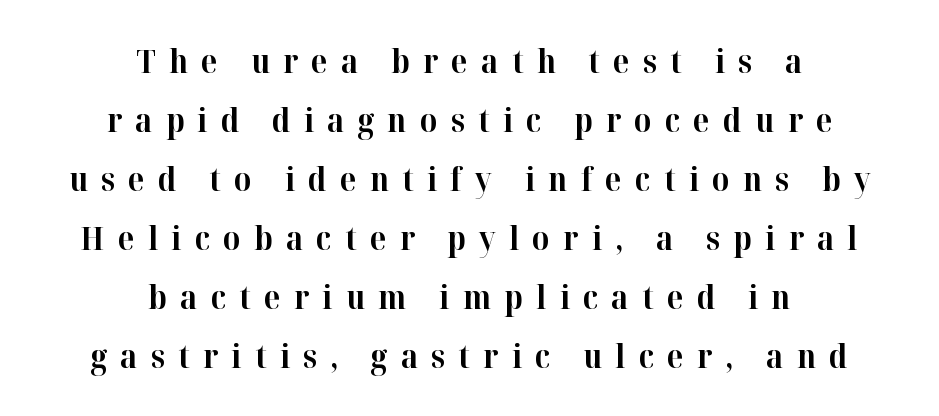
Nope, not italic — everything's standing straight. These lines stack symmetrically, like a column narrowing and widening about its center. On the weight axis this lands at bold, roughly 700. The face used here is proportionally spaced, like ordinary book or web type. Tracking here is generous; glyphs stand well apart from one another. The space directly below the letters is spotless.
